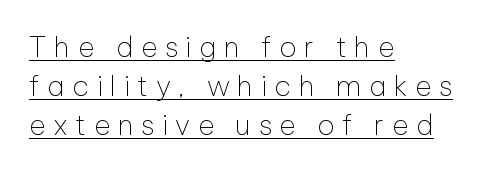
{"serif": "no", "italic": "no", "bold": "no", "weight": "thin", "width": "normal", "stroke_contrast": "low", "x_height": "medium", "monospaced": "no", "underline": "yes", "align": "left", "line_spacing": "normal", "line_spacing_ratio": 1.39, "letter_spacing": "wide", "letter_spacing_em": 0.27, "glyph_px": 28}
